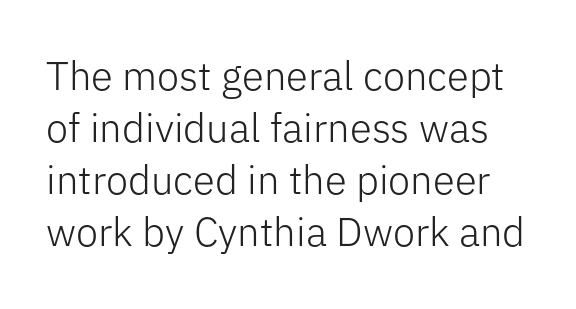
The rendering shows plain stroke endings on the letterforms — a sans-serif design. Students, observe: this is what conventionally led text looks like. Look at the tracking — it's just the regular setting, nothing added. Do the letters lean? They stand straight. Each letter keeps its own natural width here, so spacing adapts to shape. Counters stay open thanks to moderate or lighter strokes.
